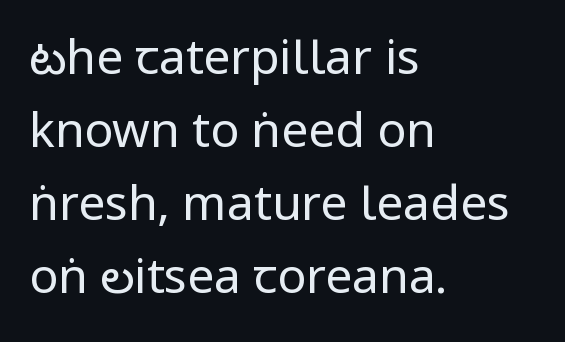
{"serif": "no", "italic": "no", "bold": "no", "weight": "regular", "width": "condensed", "stroke_contrast": "low", "underline": "no", "align": "left", "line_spacing": "normal", "line_spacing_ratio": 1.52, "letter_spacing": "normal", "letter_spacing_em": 0.0, "glyph_px": 48}
